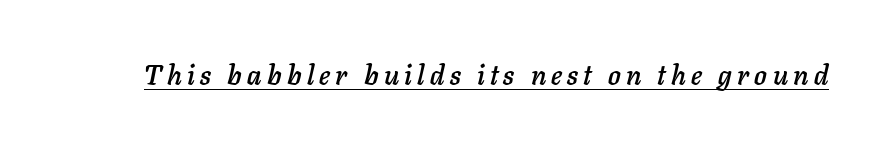
{"italic": "yes", "lean": "right", "slant_degrees": 11, "width": "normal", "stroke_contrast": "low", "x_height": "medium", "monospaced": "no", "underline": "yes", "glyph_px": 28}
